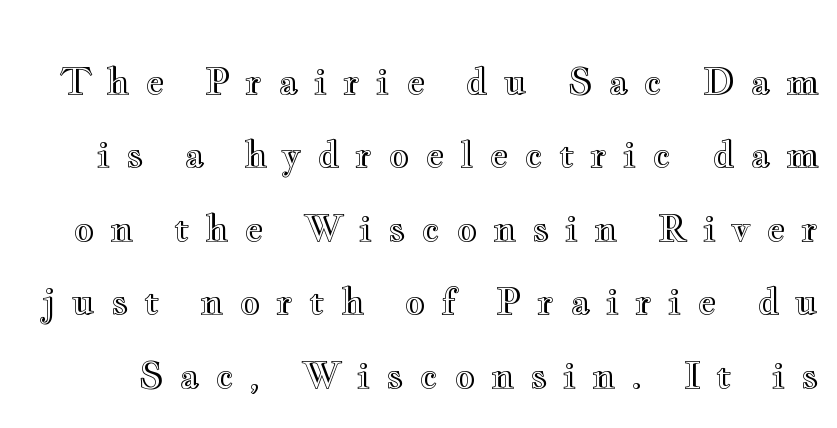
Q: Is the text italic (slanted)? A: No, it is upright.
Q: Is the text underlined? A: No.
Q: Is the spacing between letters normal or unusually wide? A: Unusually wide.
Q: Is the spacing between lines tight, normal or loose? A: Loose.
Q: Width (condensed, normal, or wide)? A: Wide.
Q: x-height? A: Small.
Q: Monospaced? A: No.
